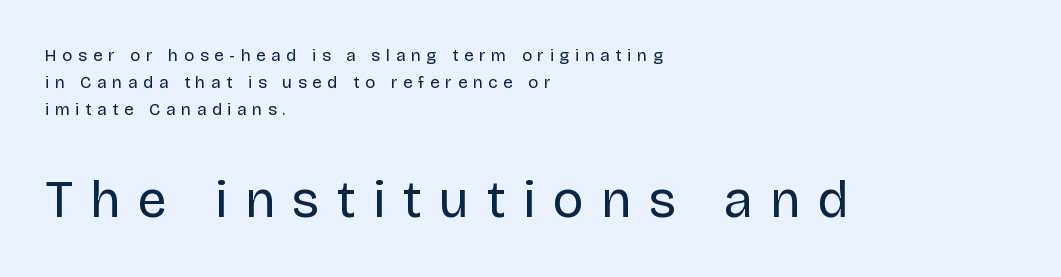
The image shows 52 px regular-weight sans-serif type, upright; set left-aligned, normal line spacing (1.59x), unusually wide letter spacing (+0.34 em), not underlined; the second (bottom) block is 3.06x larger; low stroke contrast and a large x-height.
